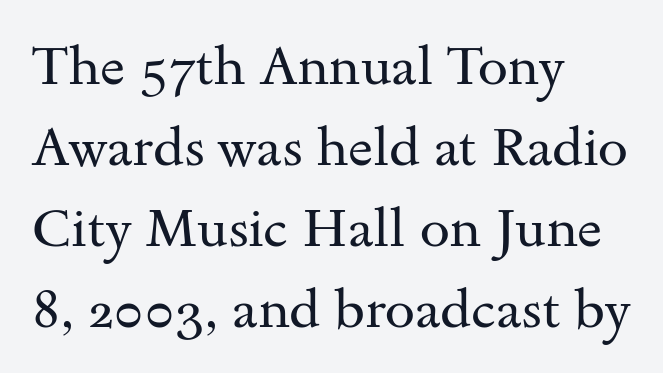
Vertical spacing — default. The string is rendered with underlining switched off. This sample is left-justified, so line endings fall wherever the words run out. The tracking reads as untouched default to a designer's eye. The designer went with a serif here, giving each stem small feet.
